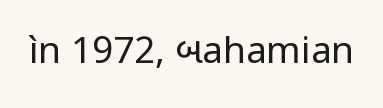
{"serif": "no", "italic": "no", "bold": "no", "weight": "regular", "width": "normal", "stroke_contrast": "low", "x_height": "medium", "monospaced": "no", "underline": "no", "letter_spacing": "normal", "letter_spacing_em": 0.0, "glyph_px": 37}
